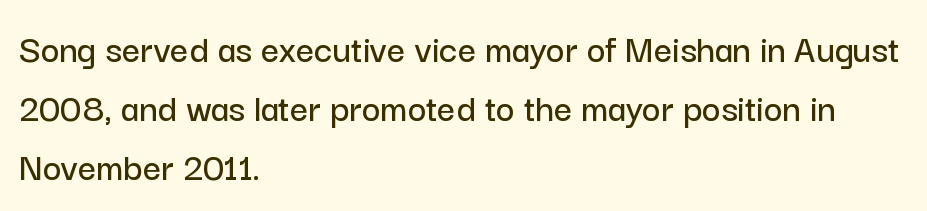
The image shows 40 px sans-serif type, upright; set left-aligned, normal line spacing (1.47x), normal letter spacing, not underlined; low stroke contrast and a medium x-height.
